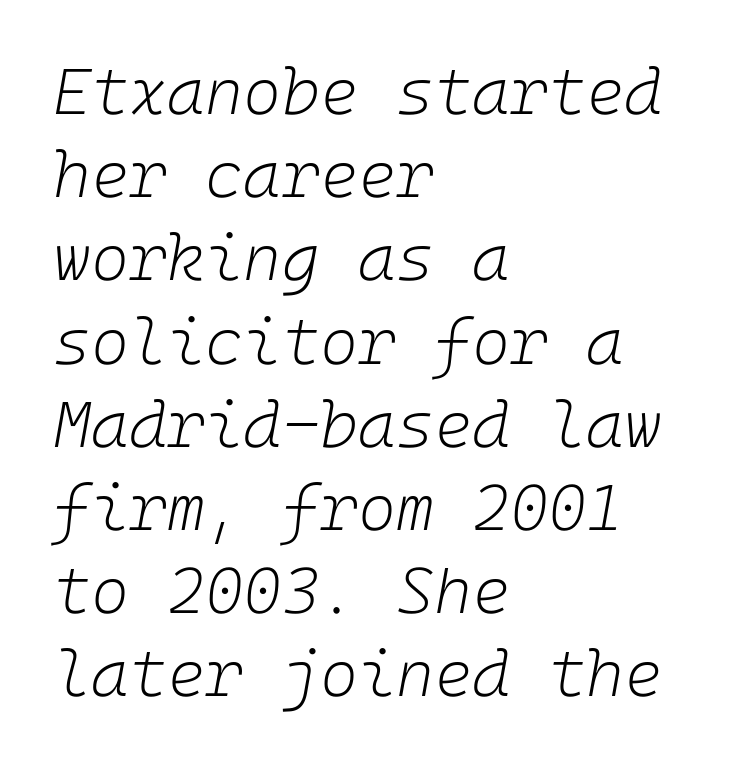
Q: Is the text bold? A: No.
Q: Is the text italic (slanted)? A: Yes, it leans right by about 10 degrees.
Q: Is the text underlined? A: No.
Q: How is the paragraph aligned? A: Left-aligned.
Q: Is the spacing between letters normal or unusually wide? A: Normal.
Q: Is the spacing between lines tight, normal or loose? A: Normal.
Q: Width (condensed, normal, or wide)? A: Normal.
Q: Stroke contrast? A: Low.
Q: x-height? A: Medium.
